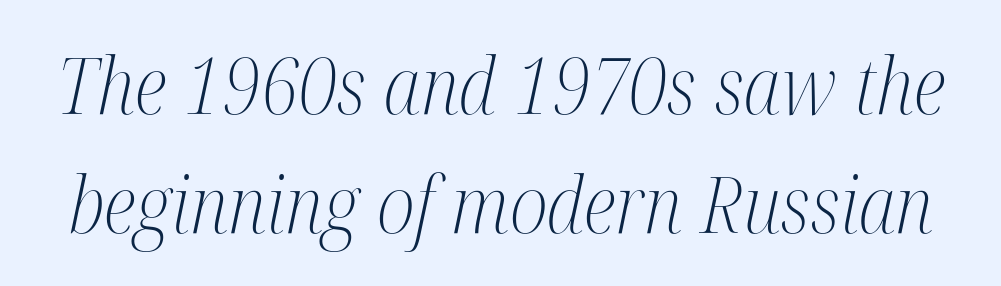
{"serif": "yes", "italic": "yes", "lean": "right", "slant_degrees": 12, "bold": "no", "weight": "light", "width": "condensed", "stroke_contrast": "medium", "x_height": "medium", "monospaced": "no", "underline": "no", "line_spacing": "normal", "line_spacing_ratio": 1.52, "letter_spacing": "normal", "letter_spacing_em": 0.0, "glyph_px": 78}
